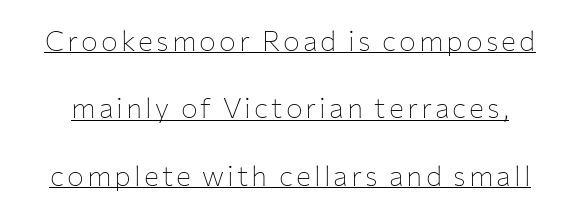
The image shows 28 px thin sans-serif type, upright; set loose line spacing (2.41x), underlined; low stroke contrast and a medium x-height.
